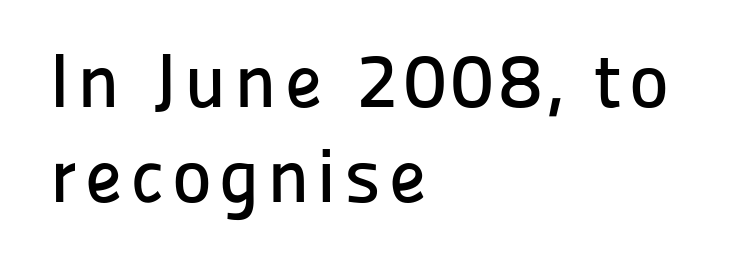
The image shows 76 px sans-serif type, upright; set left-aligned, normal line spacing (1.25x), not underlined; low stroke contrast and a medium x-height.
